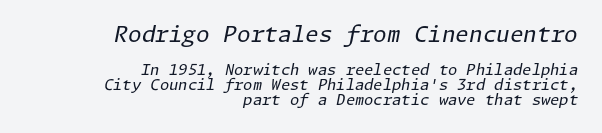
The image shows 22 px text type, italic (leaning right); set right-aligned, tight line spacing (0.98x), normal letter spacing, not underlined; the first (top) block is 1.47x larger.
